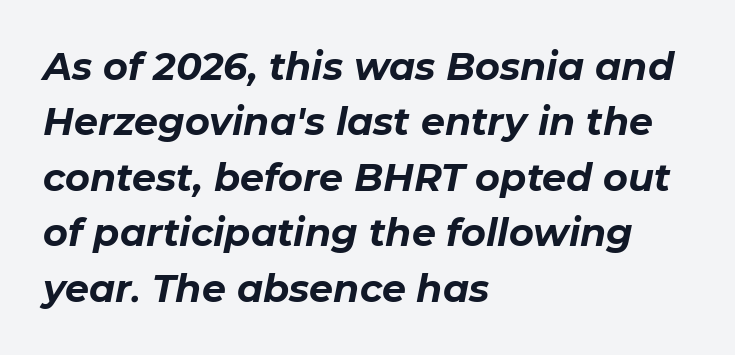
Q: Is the text bold? A: Yes.
Q: Is the text italic (slanted)? A: Yes, it leans right by about 11 degrees.
Q: Is the text underlined? A: No.
Q: How is the paragraph aligned? A: Left-aligned.
Q: Is the spacing between letters normal or unusually wide? A: Normal.
Q: Is the spacing between lines tight, normal or loose? A: Normal.
Q: Width (condensed, normal, or wide)? A: Normal.
Q: Stroke contrast? A: Low.
Q: x-height? A: Medium.
Q: Monospaced? A: No.
